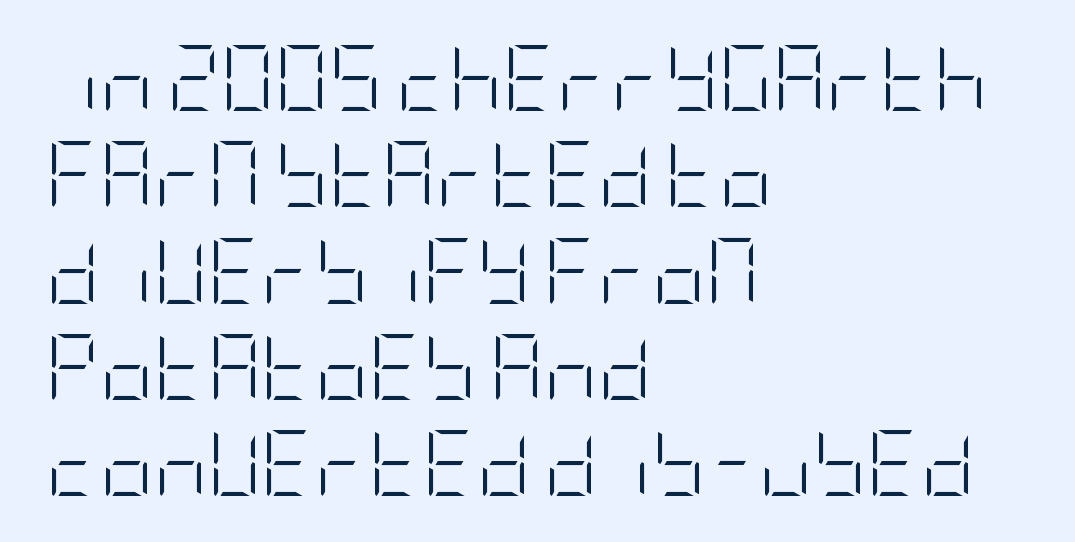
Q: Is the text bold? A: No.
Q: Is the text italic (slanted)? A: No, it is upright.
Q: Is the typeface a serif or a sans-serif typeface? A: Sans-serif.
Q: Is the text underlined? A: No.
Q: How is the paragraph aligned? A: Left-aligned.
Q: Is the spacing between letters normal or unusually wide? A: Normal.
Q: Is the spacing between lines tight, normal or loose? A: Normal.
Q: Width (condensed, normal, or wide)? A: Condensed.
Q: Stroke contrast? A: Low.
Q: x-height? A: Large.
